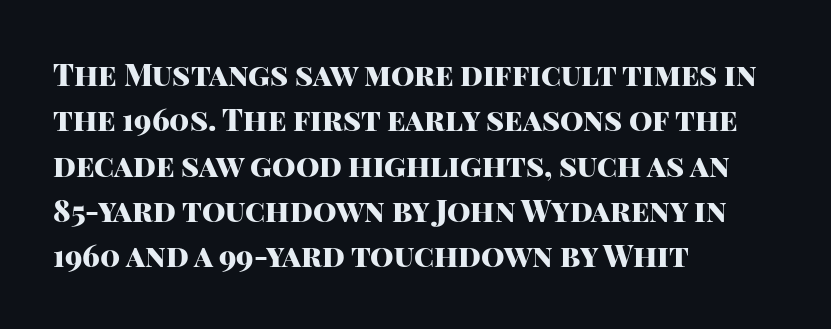
{"serif": "no", "italic": "no", "bold": "yes", "weight": "heavy", "width": "normal", "stroke_contrast": "high", "x_height": "large", "monospaced": "no", "underline": "no", "align": "left", "line_spacing": "normal", "line_spacing_ratio": 1.51, "letter_spacing": "normal", "letter_spacing_em": 0.0, "glyph_px": 30}
